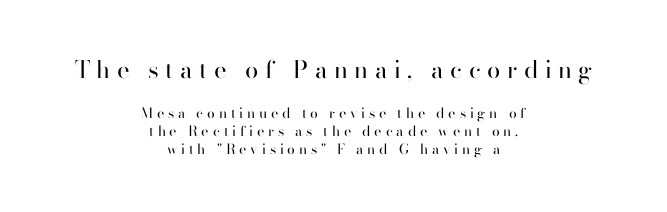
The image shows 24 px text type, upright; set centered, normal line spacing (1.31x), unusually wide letter spacing (+0.27 em), not underlined; the first (top) block is 1.71x larger.
